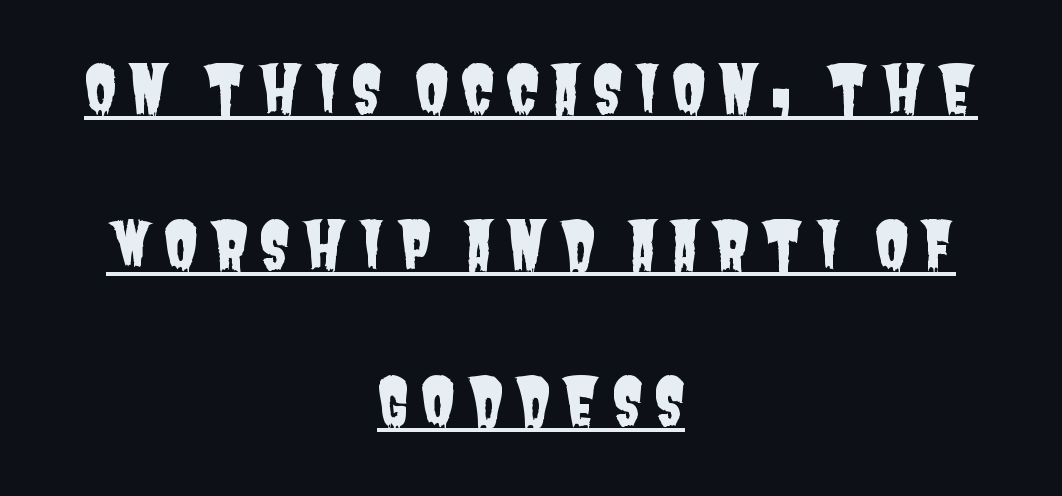
{"serif": "no", "width": "condensed", "stroke_contrast": "low", "x_height": "large", "monospaced": "no", "underline": "yes", "align": "center", "line_spacing": "loose", "line_spacing_ratio": 2.44, "glyph_px": 64}
